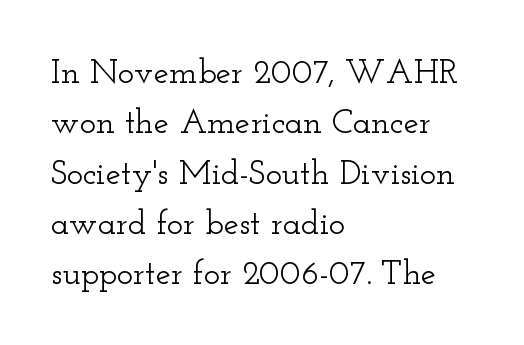
This rendering employs a face with finishing strokes, i.e., a serif. Casual observation: everything's shoved over to the left. Anything drawn beneath the words? Only blank space. Is there any slant? The stems are plumb.
